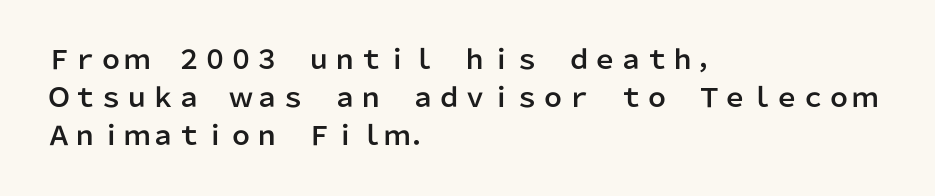
The image shows 26 px text type, upright; set left-aligned, normal line spacing (1.47x), normal letter spacing, not underlined.
